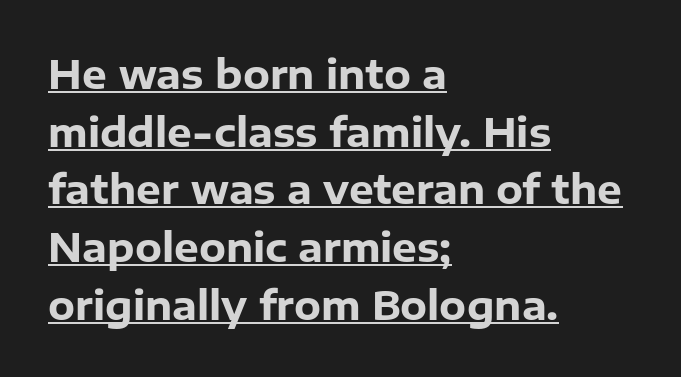
{"serif": "no", "italic": "no", "bold": "yes", "weight": "heavy", "width": "normal", "stroke_contrast": "low", "x_height": "medium", "monospaced": "no", "underline": "yes", "align": "left", "line_spacing": "normal", "line_spacing_ratio": 1.48, "letter_spacing": "normal", "letter_spacing_em": 0.0, "glyph_px": 39}
